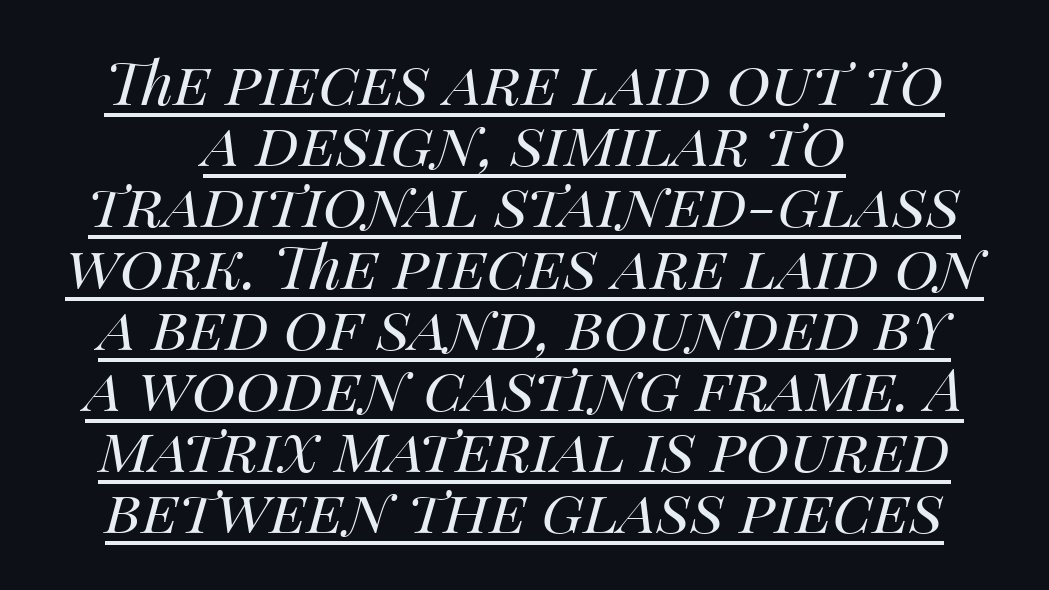
{"italic": "yes", "lean": "right", "slant_degrees": 14, "bold": "no", "weight": "regular", "width": "normal", "stroke_contrast": "medium", "x_height": "large", "monospaced": "no", "underline": "yes", "line_spacing": "tight", "line_spacing_ratio": 1.02, "letter_spacing": "normal", "letter_spacing_em": 0.0, "glyph_px": 60}
